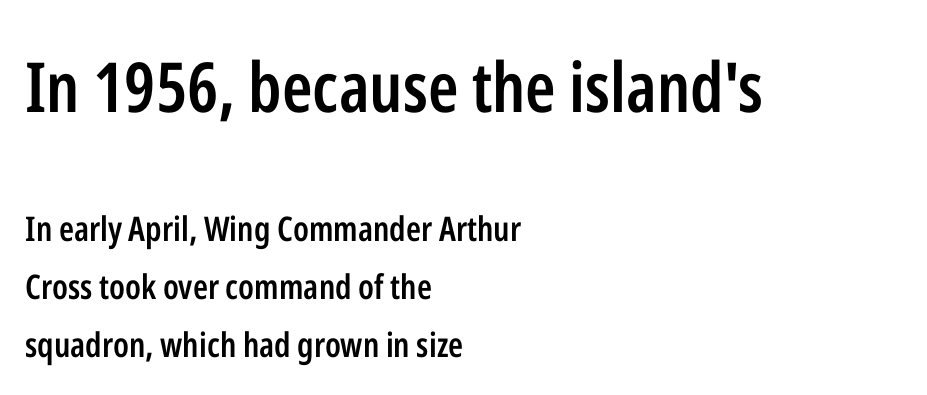
Q: Is the text bold? A: Semi-bold.
Q: Is the text italic (slanted)? A: No, it is upright.
Q: Is the typeface a serif or a sans-serif typeface? A: Sans-serif.
Q: Is the text underlined? A: No.
Q: How is the paragraph aligned? A: Left-aligned.
Q: Is the spacing between letters normal or unusually wide? A: Normal.
Q: Which block of text is set in a larger size, the first (top) or the second (bottom)? A: The first (top) one.
Q: Width (condensed, normal, or wide)? A: Condensed.
Q: Stroke contrast? A: Low.
Q: x-height? A: Medium.
Q: Monospaced? A: No.
